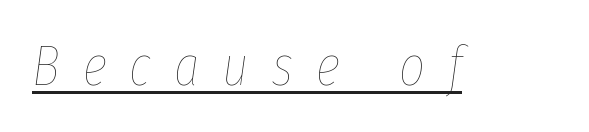
{"italic": "yes", "lean": "right", "slant_degrees": 8, "bold": "no", "weight": "thin", "width": "condensed", "stroke_contrast": "low", "x_height": "medium", "monospaced": "no", "underline": "yes", "letter_spacing": "wide", "letter_spacing_em": 0.41, "glyph_px": 56}
